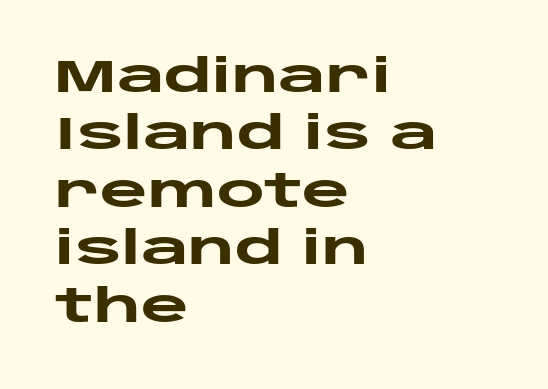
{"serif": "no", "italic": "no", "bold": "yes", "weight": "heavy", "width": "wide", "stroke_contrast": "low", "x_height": "large", "monospaced": "no", "underline": "no", "align": "left", "line_spacing": "normal", "line_spacing_ratio": 1.25, "letter_spacing": "normal", "letter_spacing_em": 0.0, "glyph_px": 46}
